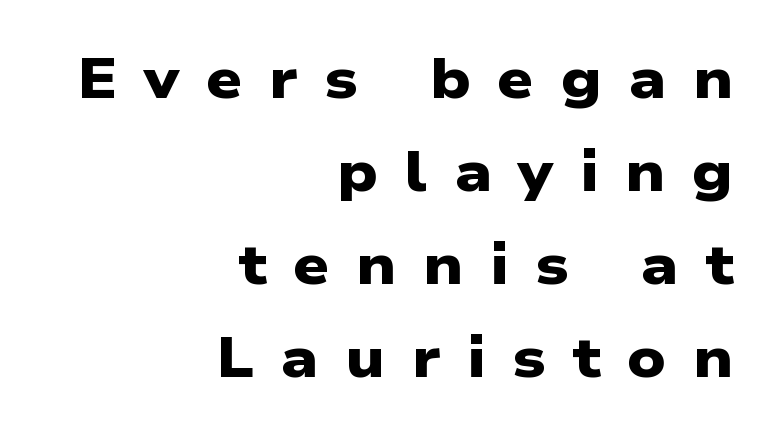
Q: Is the text bold? A: Yes.
Q: Is the typeface a serif or a sans-serif typeface? A: Sans-serif.
Q: Is the text underlined? A: No.
Q: How is the paragraph aligned? A: Right-aligned.
Q: Is the spacing between letters normal or unusually wide? A: Unusually wide.
Q: Is the spacing between lines tight, normal or loose? A: Normal.
Q: Width (condensed, normal, or wide)? A: Wide.
Q: Stroke contrast? A: Low.
Q: x-height? A: Medium.
Q: Monospaced? A: No.
